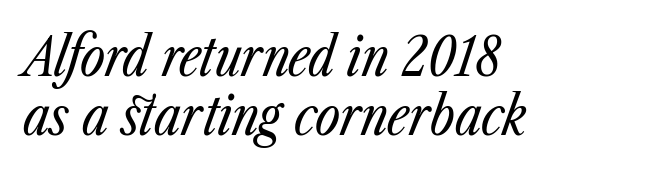
{"italic": "yes", "lean": "right", "slant_degrees": 23, "bold": "no", "weight": "regular", "width": "condensed", "stroke_contrast": "low", "x_height": "medium", "monospaced": "no", "underline": "no", "align": "left", "line_spacing": "tight", "line_spacing_ratio": 1.09, "letter_spacing": "normal", "letter_spacing_em": 0.0, "glyph_px": 54}
